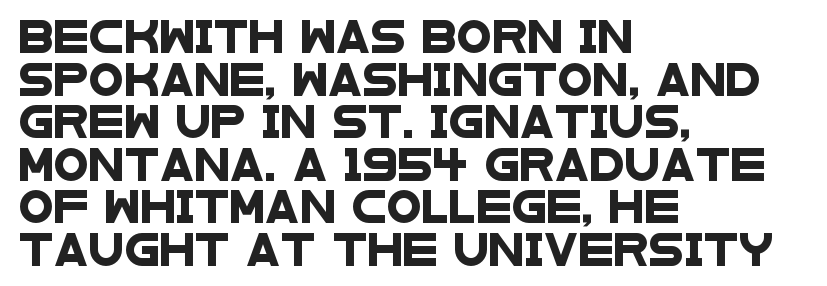
Q: Is the typeface a serif or a sans-serif typeface? A: Sans-serif.
Q: Is the text underlined? A: No.
Q: How is the paragraph aligned? A: Left-aligned.
Q: Is the spacing between letters normal or unusually wide? A: Normal.
Q: Is the spacing between lines tight, normal or loose? A: Normal.
Q: Width (condensed, normal, or wide)? A: Wide.
Q: Stroke contrast? A: Low.
Q: x-height? A: Large.
Q: Monospaced? A: No.
